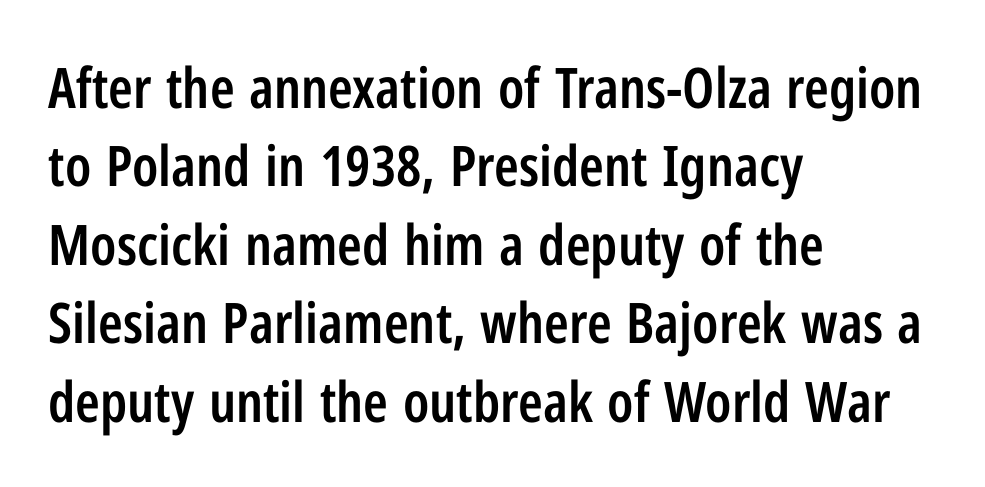
{"serif": "no", "italic": "no", "bold": "semi", "weight": "semibold", "width": "condensed", "stroke_contrast": "low", "x_height": "medium", "monospaced": "no", "underline": "no", "align": "left", "line_spacing": "normal", "line_spacing_ratio": 1.4, "letter_spacing": "normal", "letter_spacing_em": 0.0, "glyph_px": 56}
